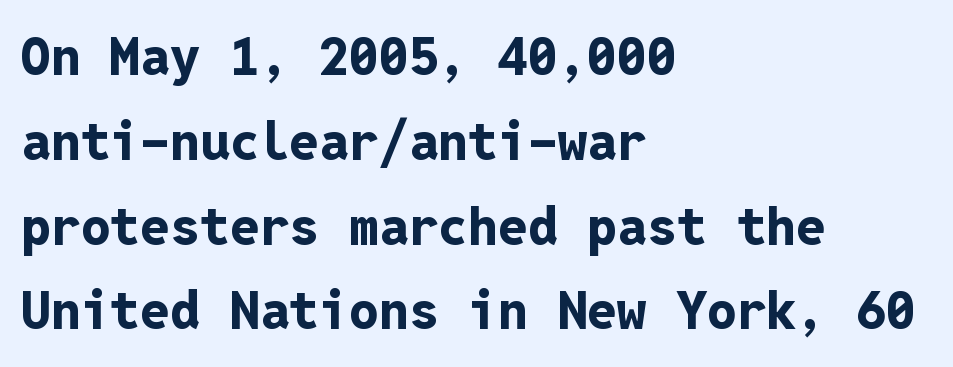
Q: Is the text bold? A: Yes.
Q: Is the text italic (slanted)? A: No, it is upright.
Q: Is the typeface a serif or a sans-serif typeface? A: Sans-serif.
Q: Is the text underlined? A: No.
Q: How is the paragraph aligned? A: Left-aligned.
Q: Is the spacing between letters normal or unusually wide? A: Normal.
Q: Is the spacing between lines tight, normal or loose? A: Normal.
Q: Width (condensed, normal, or wide)? A: Normal.
Q: Stroke contrast? A: Low.
Q: x-height? A: Medium.
Q: Monospaced? A: Yes.
